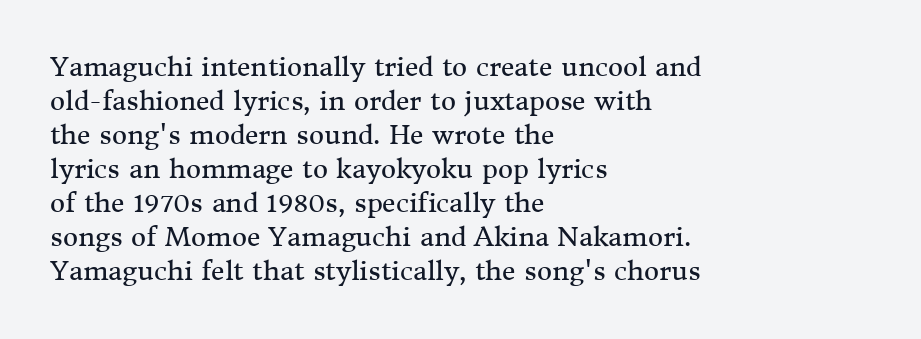
The image shows 26 px text type, upright; set left-aligned, normal line spacing (1.31x), normal letter spacing, not underlined.
